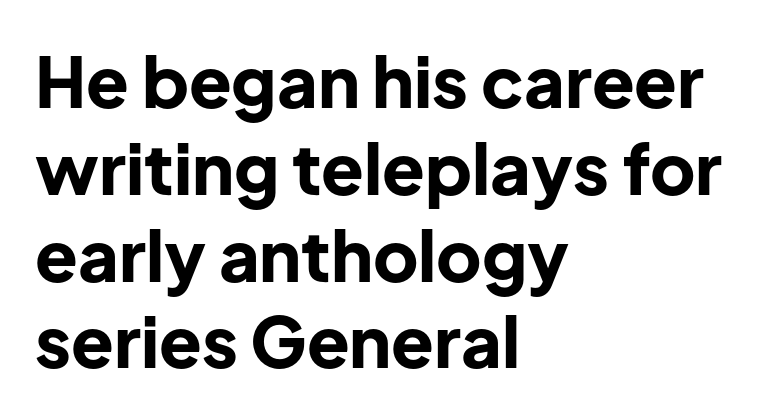
Q: Is the text bold? A: Yes.
Q: Is the text italic (slanted)? A: No, it is upright.
Q: Is the typeface a serif or a sans-serif typeface? A: Sans-serif.
Q: Is the text underlined? A: No.
Q: How is the paragraph aligned? A: Left-aligned.
Q: Is the spacing between letters normal or unusually wide? A: Normal.
Q: Width (condensed, normal, or wide)? A: Normal.
Q: Stroke contrast? A: Low.
Q: x-height? A: Medium.
Q: Monospaced? A: No.
